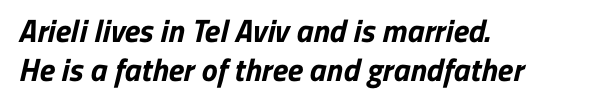
Honestly, there is no underline to notice here at all. Looks like regular typesetting: each glyph gets only the width it needs. A classic flush-left, rag-right setting is used for this passage. On the weight axis this lands at bold, roughly 700. Does the type have serifs? No, each stem ends abruptly. Caption: standard tracking, unaltered.
